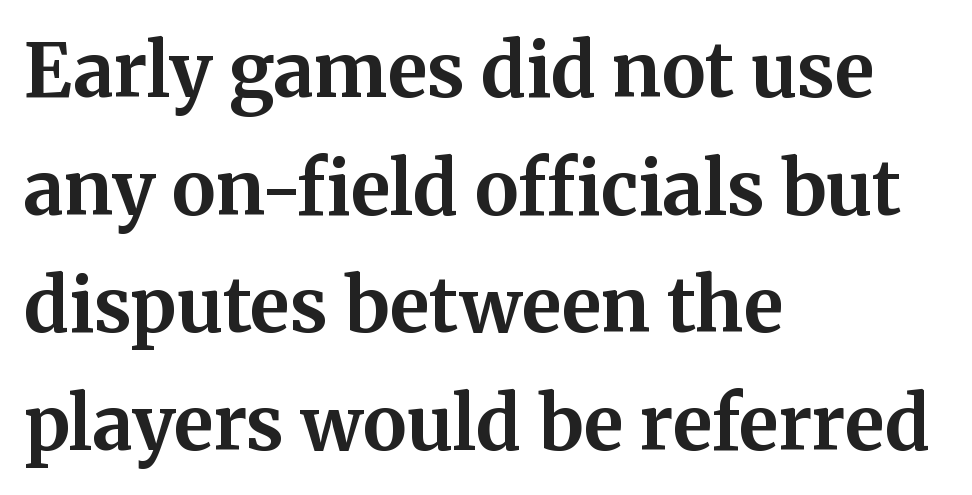
Q: Is the text bold? A: Yes.
Q: Is the text italic (slanted)? A: No, it is upright.
Q: Is the typeface a serif or a sans-serif typeface? A: Serif.
Q: Is the text underlined? A: No.
Q: How is the paragraph aligned? A: Left-aligned.
Q: Is the spacing between letters normal or unusually wide? A: Normal.
Q: Is the spacing between lines tight, normal or loose? A: Normal.
Q: Width (condensed, normal, or wide)? A: Normal.
Q: Stroke contrast? A: Medium.
Q: x-height? A: Medium.
Q: Monospaced? A: No.
